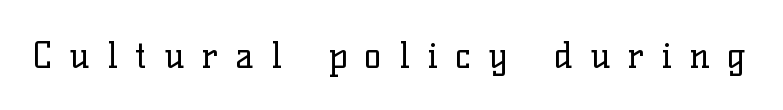
Q: Is the text bold? A: No.
Q: Is the text italic (slanted)? A: No, it is upright.
Q: Is the typeface a serif or a sans-serif typeface? A: Serif.
Q: Is the text underlined? A: No.
Q: Is the spacing between letters normal or unusually wide? A: Unusually wide.
Q: Width (condensed, normal, or wide)? A: Normal.
Q: Stroke contrast? A: Low.
Q: x-height? A: Medium.
Q: Monospaced? A: No.
